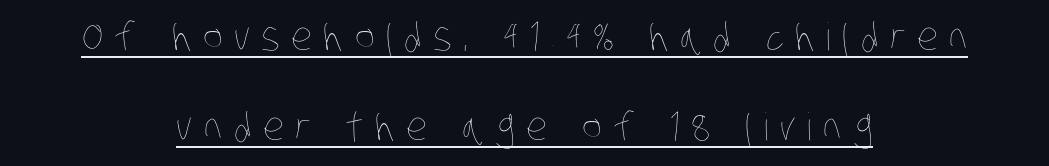
{"bold": "no", "weight": "thin", "width": "condensed", "stroke_contrast": "low", "x_height": "large", "monospaced": "no", "underline": "yes", "align": "center", "line_spacing": "loose", "line_spacing_ratio": 2.37, "letter_spacing": "wide", "letter_spacing_em": 0.3, "glyph_px": 38}
